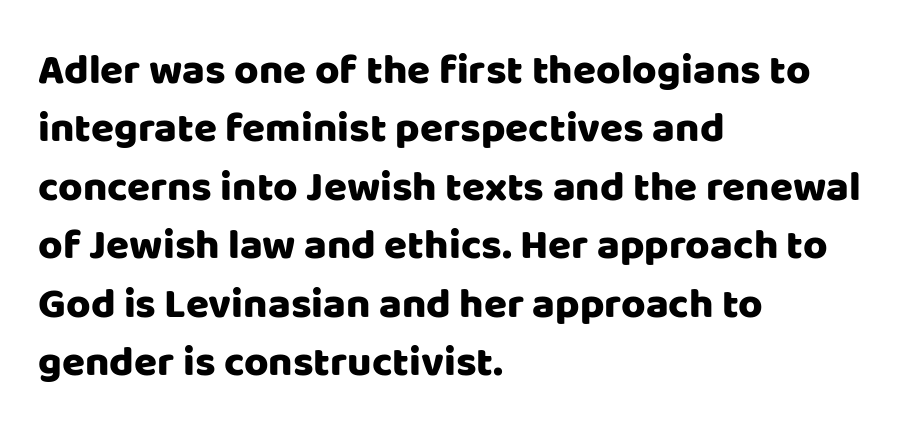
{"serif": "no", "italic": "no", "width": "normal", "stroke_contrast": "low", "x_height": "large", "monospaced": "no", "underline": "no", "align": "left", "line_spacing": "normal", "line_spacing_ratio": 1.39, "letter_spacing": "normal", "letter_spacing_em": 0.0, "glyph_px": 42}
